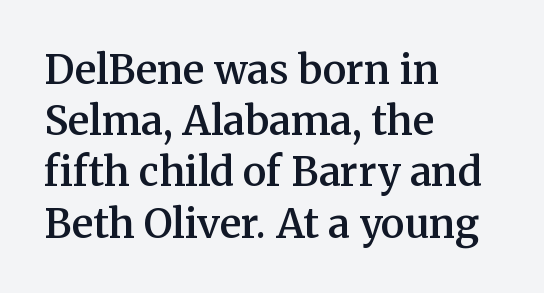
Q: Is the text bold? A: Semi-bold.
Q: Is the text italic (slanted)? A: No, it is upright.
Q: Is the typeface a serif or a sans-serif typeface? A: Serif.
Q: Is the text underlined? A: No.
Q: How is the paragraph aligned? A: Left-aligned.
Q: Is the spacing between letters normal or unusually wide? A: Normal.
Q: Is the spacing between lines tight, normal or loose? A: Normal.
Q: Width (condensed, normal, or wide)? A: Normal.
Q: Stroke contrast? A: Medium.
Q: x-height? A: Medium.
Q: Monospaced? A: No.
